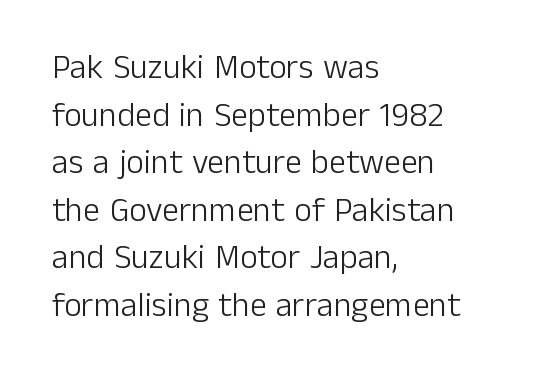
The image shows 34 px light sans-serif type, upright; set left-aligned, normal line spacing (1.4x), normal letter spacing, not underlined; low stroke contrast and a medium x-height.
